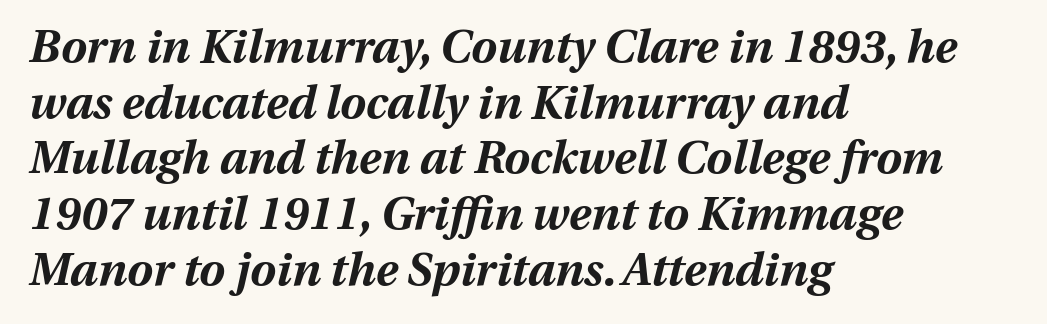
Q: Is the text bold? A: Yes.
Q: Is the text italic (slanted)? A: Yes, it leans right by about 13 degrees.
Q: Is the text underlined? A: No.
Q: How is the paragraph aligned? A: Left-aligned.
Q: Is the spacing between letters normal or unusually wide? A: Normal.
Q: Width (condensed, normal, or wide)? A: Normal.
Q: Stroke contrast? A: Medium.
Q: x-height? A: Medium.
Q: Monospaced? A: No.
